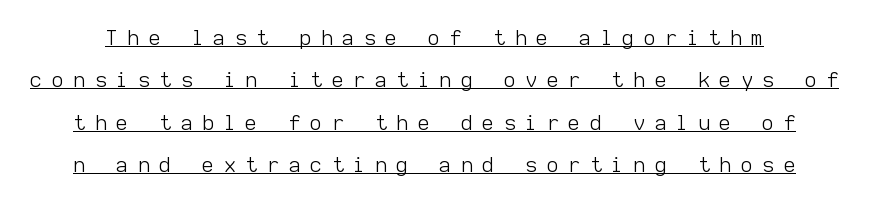
Q: Is the text bold? A: No.
Q: Is the text italic (slanted)? A: No, it is upright.
Q: Is the text underlined? A: Yes.
Q: Is the spacing between letters normal or unusually wide? A: Unusually wide.
Q: Is the spacing between lines tight, normal or loose? A: Loose.
